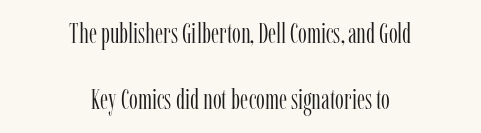
The string is rendered with underlining switched off. You can tell it's not italic because the verticals are truly vertical. Summary of vertical rhythm: relaxed, with wide interline spacing. Teacher's note: observe the equal gaps on both sides — that is centered alignment. This is serif lettering, the kind often seen in printed books. Observe the ordinary spacing: letters are neighbours, not strangers.
